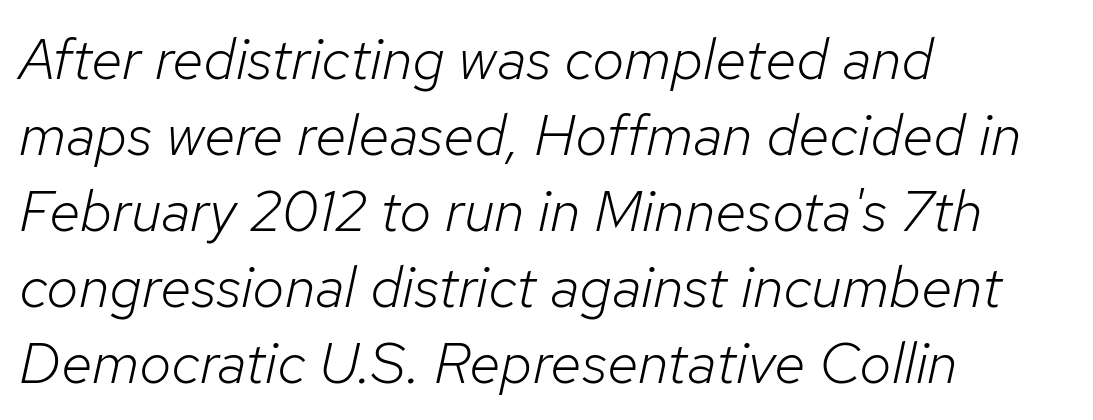
Q: Is the text bold? A: No.
Q: Is the text italic (slanted)? A: Yes, it leans right by about 12 degrees.
Q: Is the text underlined? A: No.
Q: How is the paragraph aligned? A: Left-aligned.
Q: Is the spacing between letters normal or unusually wide? A: Normal.
Q: Is the spacing between lines tight, normal or loose? A: Normal.
Q: Width (condensed, normal, or wide)? A: Normal.
Q: Stroke contrast? A: Low.
Q: x-height? A: Medium.
Q: Monospaced? A: No.
